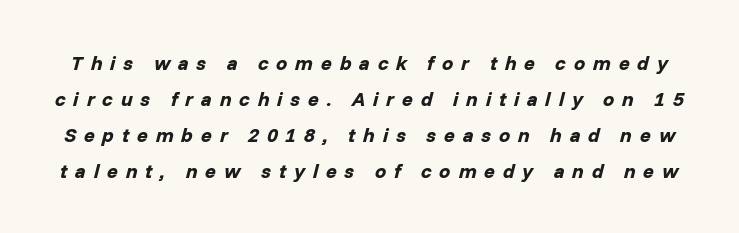
Students, this is bold: see how much ink each stroke carries. How are the letters spaced? Widely, with obvious added tracking. Characters are canted at an angle relative to the baseline's perpendicular. Descender tails drop into unmarked territory.
